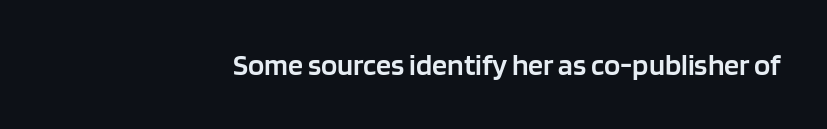
{"serif": "no", "italic": "no", "bold": "semi", "weight": "semibold", "width": "normal", "stroke_contrast": "low", "x_height": "large", "monospaced": "no", "underline": "no", "align": "right", "letter_spacing": "normal", "letter_spacing_em": 0.0, "glyph_px": 30}
